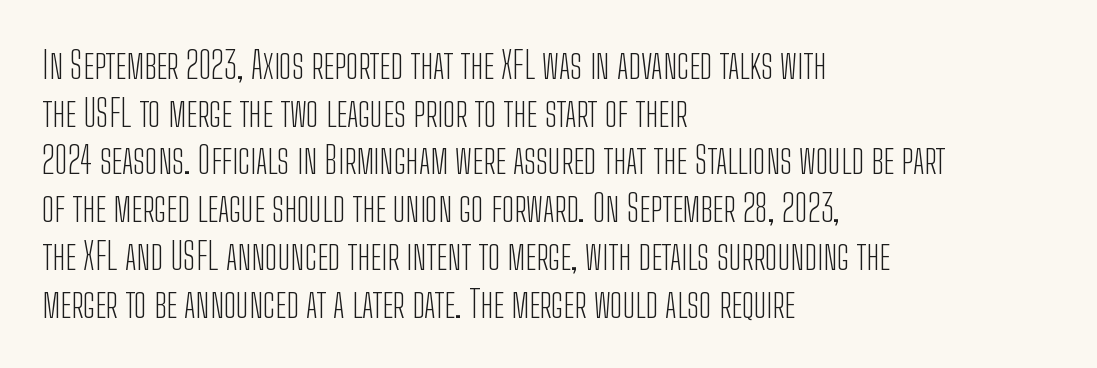
Notice how descenders clear the ascenders below comfortably — that's standard leading. Glyph-to-glyph distance matches everyday printed text. The typography opts for an upright posture over an oblique one. The gap between lines stays unmarked.
